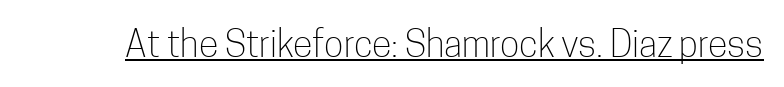
{"serif": "no", "italic": "no", "bold": "no", "weight": "light", "width": "condensed", "stroke_contrast": "low", "x_height": "medium", "monospaced": "no", "underline": "yes", "letter_spacing": "normal", "letter_spacing_em": 0.0, "glyph_px": 36}
